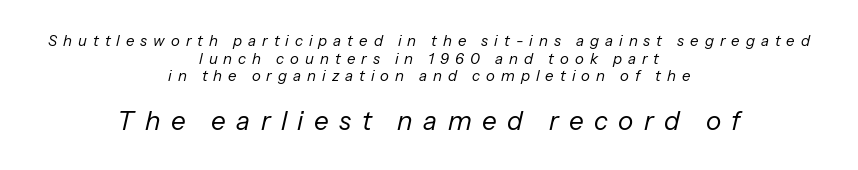
Block two is the big one; block one sits smaller above it. Short and long lines alike share a common midpoint. When letters slant like this, we call the style italic. No letter is thick-stroked: the sample isn't bold.
